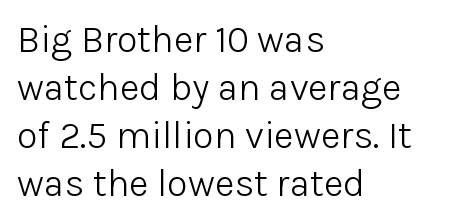
The image shows 38 px light sans-serif type, upright; set left-aligned, normal line spacing (1.26x), normal letter spacing, not underlined; low stroke contrast and a medium x-height.
